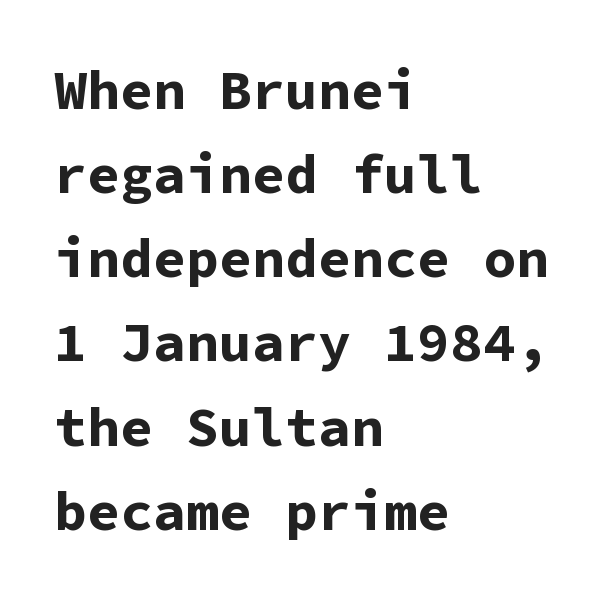
Q: Is the text bold? A: Yes.
Q: Is the text italic (slanted)? A: No, it is upright.
Q: Is the typeface a serif or a sans-serif typeface? A: Sans-serif.
Q: Is the text underlined? A: No.
Q: How is the paragraph aligned? A: Left-aligned.
Q: Is the spacing between letters normal or unusually wide? A: Normal.
Q: Is the spacing between lines tight, normal or loose? A: Normal.
Q: Width (condensed, normal, or wide)? A: Normal.
Q: Stroke contrast? A: Low.
Q: x-height? A: Medium.
Q: Monospaced? A: Yes.
